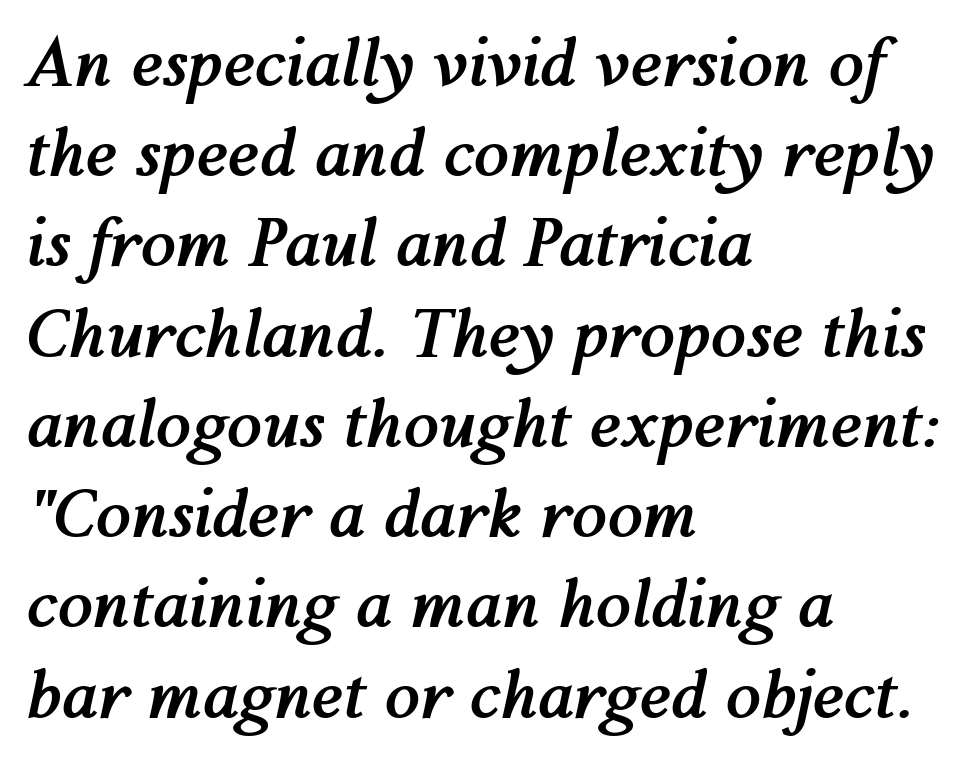
The image shows 64 px semibold type, italic (leaning right); set left-aligned, normal line spacing (1.41x), normal letter spacing, not underlined; medium stroke contrast and a medium x-height.
